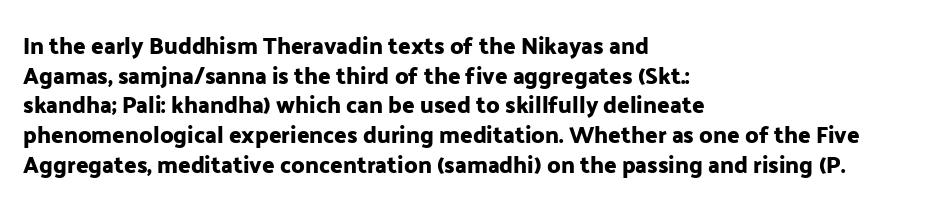
The image shows 23 px text type, upright; set left-aligned, normal line spacing (1.29x), normal letter spacing, not underlined.
